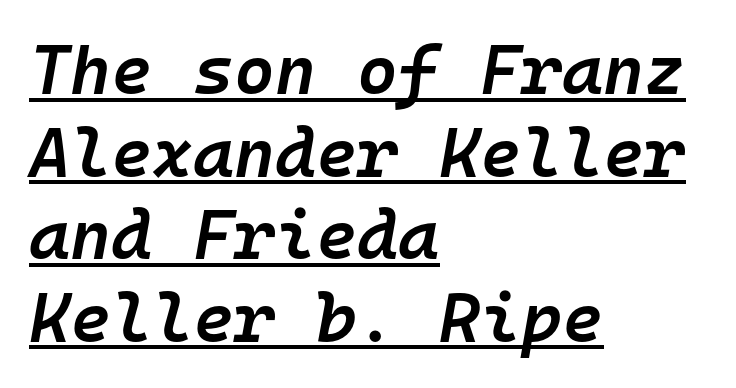
Here the designer chose a console-style face with uniform glyph widths. Is there an underline? Yes — a line sits under the letters. Is the type bold? Partly — it's a semibold, heavier than regular but not fully bold. The paragraph shown leans on its left margin. The passage shown has conventional tracking throughout. Italic: yes, the glyphs are oblique.
